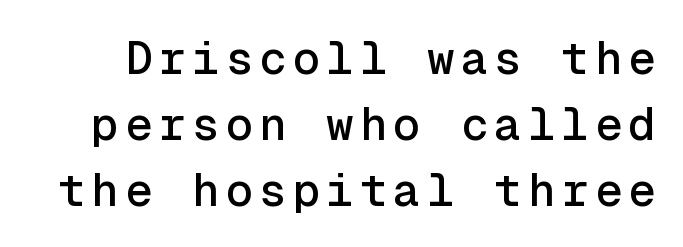
The image shows 46 px sans-serif type, upright, monospaced; set normal line spacing (1.43x), not underlined; a medium x-height.
